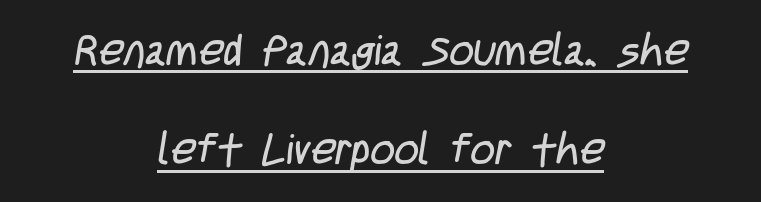
Q: Is the text bold? A: No.
Q: Is the typeface a serif or a sans-serif typeface? A: Sans-serif.
Q: Is the text underlined? A: Yes.
Q: How is the paragraph aligned? A: Centered.
Q: Is the spacing between letters normal or unusually wide? A: Normal.
Q: Is the spacing between lines tight, normal or loose? A: Loose.
Q: Width (condensed, normal, or wide)? A: Condensed.
Q: Stroke contrast? A: Low.
Q: x-height? A: Large.
Q: Monospaced? A: No.
